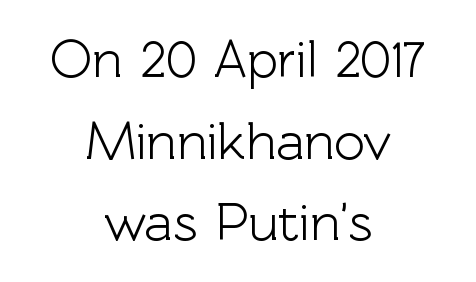
{"serif": "no", "italic": "no", "width": "normal", "x_height": "medium", "monospaced": "no", "underline": "no", "align": "center", "line_spacing": "normal", "line_spacing_ratio": 1.54, "letter_spacing": "normal", "letter_spacing_em": 0.0, "glyph_px": 53}
